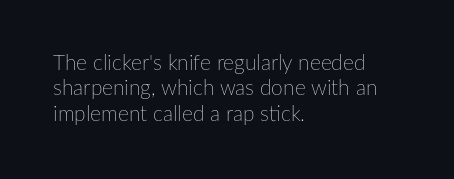
Q: Is the text bold? A: No.
Q: Is the text italic (slanted)? A: No, it is upright.
Q: Is the text underlined? A: No.
Q: How is the paragraph aligned? A: Left-aligned.
Q: Is the spacing between letters normal or unusually wide? A: Normal.
